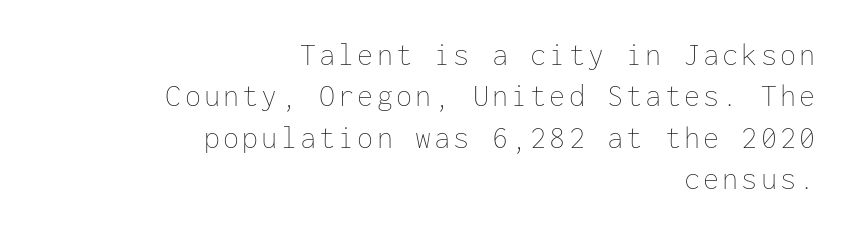
Q: Is the text bold? A: No.
Q: Is the text italic (slanted)? A: No, it is upright.
Q: Is the text underlined? A: No.
Q: How is the paragraph aligned? A: Right-aligned.
Q: Is the spacing between lines tight, normal or loose? A: Normal.
Q: Width (condensed, normal, or wide)? A: Normal.
Q: Stroke contrast? A: Low.
Q: x-height? A: Medium.
Q: Monospaced? A: Yes.
